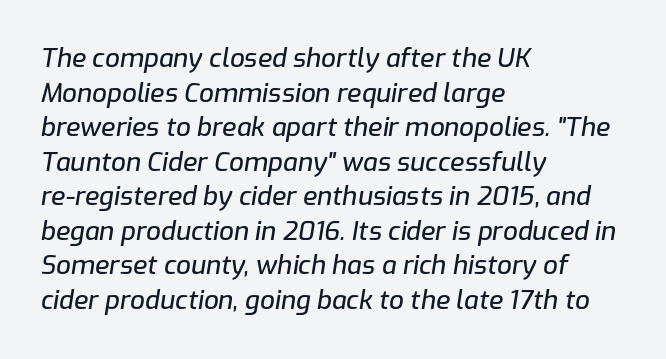
The image shows 26 px text type, italic (leaning right); set left-aligned, normal line spacing (1.33x), normal letter spacing, not underlined.
